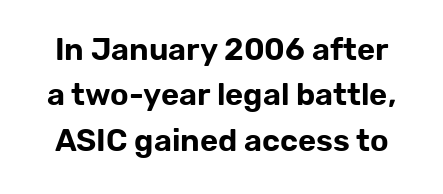
You could not count columns in this text — the font is proportionally spaced. Letters rest on an invisible, unmarked baseline. Whoever set this chose a conventional vertical rhythm. The specimen reads as upright at a glance. The rendering keeps characters at their native spacing.
